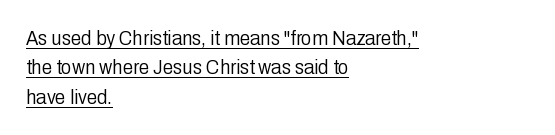
Q: Is the text bold? A: No.
Q: Is the text italic (slanted)? A: No, it is upright.
Q: Is the text underlined? A: Yes.
Q: How is the paragraph aligned? A: Left-aligned.
Q: Is the spacing between letters normal or unusually wide? A: Normal.
Q: Is the spacing between lines tight, normal or loose? A: Normal.
